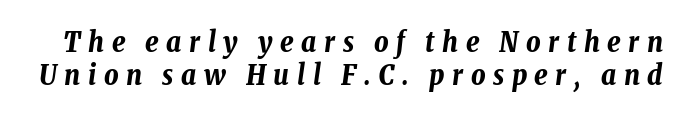
{"italic": "yes", "lean": "right", "slant_degrees": 8, "bold": "yes", "weight": "bold", "width": "condensed", "stroke_contrast": "low", "x_height": "medium", "monospaced": "no", "underline": "no", "line_spacing_ratio": 1.17, "letter_spacing": "wide", "letter_spacing_em": 0.27, "glyph_px": 28}
